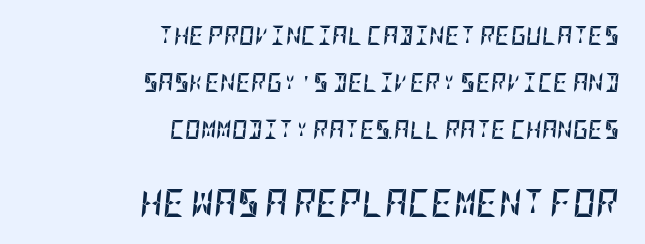
{"italic": "yes", "lean": "right", "slant_degrees": 5, "bold": "yes", "weight": "semibold", "width": "condensed", "stroke_contrast": "low", "x_height": "large", "underline": "no", "align": "right", "line_spacing": "loose", "line_spacing_ratio": 2.47, "letter_spacing": "normal", "letter_spacing_em": 0.0, "larger_block": "second", "size_ratio": 1.47, "glyph_px": 28}
